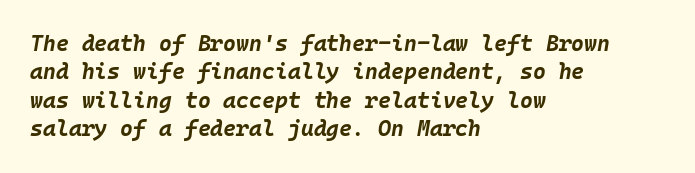
No word sits above an underline. Thick stems and heavy bowls — unmistakably bold. The text carries the slant typical of an italic or oblique font. All the whitespace from short lines collects on the right. The type is set solid horizontally, with unmodified tracking.
